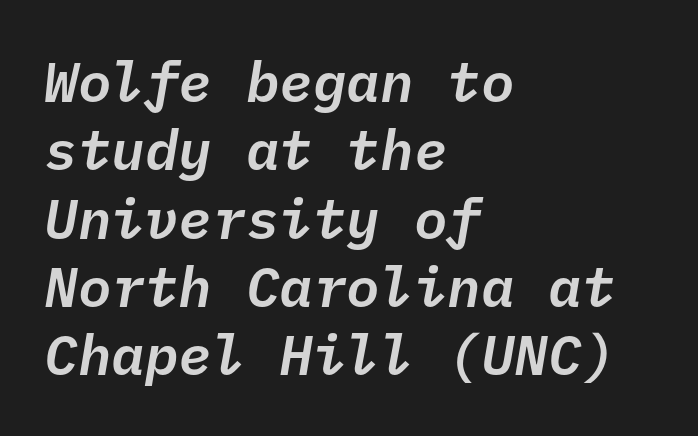
{"italic": "yes", "lean": "right", "slant_degrees": 10, "width": "normal", "stroke_contrast": "low", "x_height": "medium", "monospaced": "yes", "underline": "no", "align": "left", "line_spacing_ratio": 1.22, "letter_spacing": "normal", "letter_spacing_em": 0.0, "glyph_px": 56}
